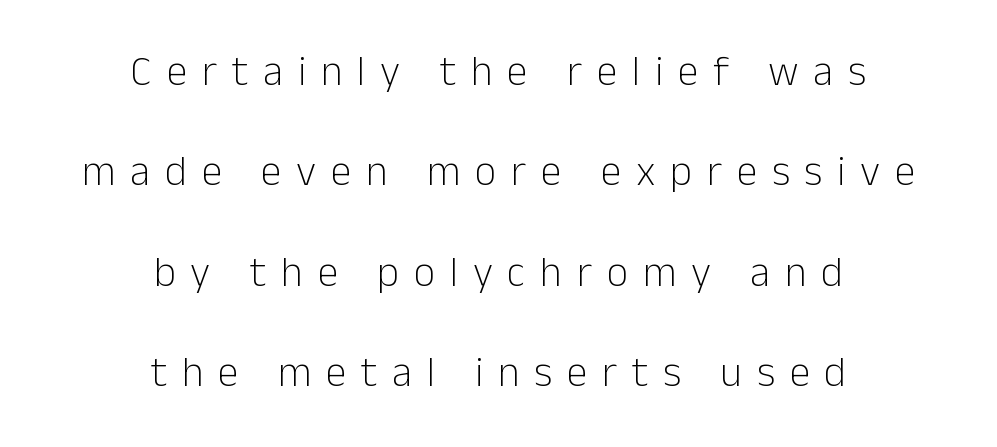
Q: Is the text bold? A: No.
Q: Is the text italic (slanted)? A: No, it is upright.
Q: Is the typeface a serif or a sans-serif typeface? A: Sans-serif.
Q: Is the text underlined? A: No.
Q: How is the paragraph aligned? A: Centered.
Q: Is the spacing between letters normal or unusually wide? A: Unusually wide.
Q: Is the spacing between lines tight, normal or loose? A: Loose.
Q: Width (condensed, normal, or wide)? A: Normal.
Q: Stroke contrast? A: Low.
Q: x-height? A: Medium.
Q: Monospaced? A: No.
